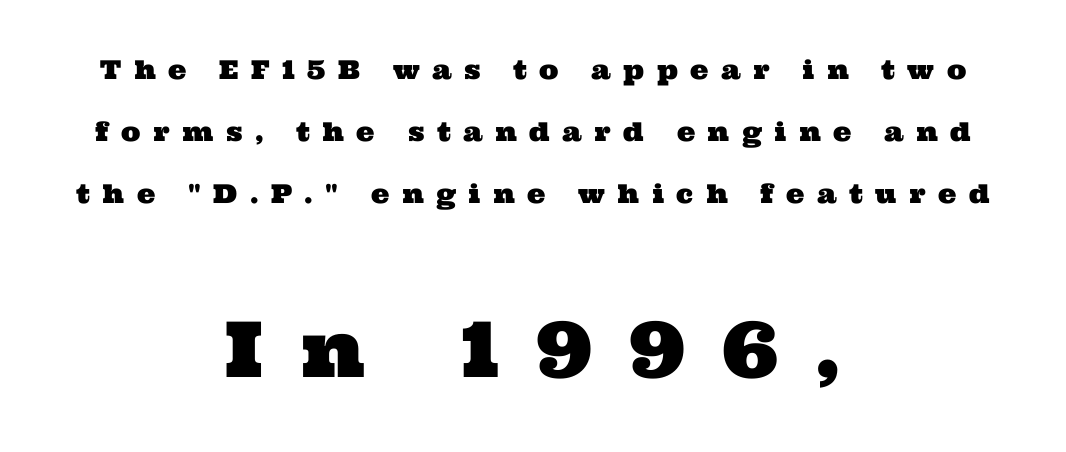
Q: Is the typeface a serif or a sans-serif typeface? A: Serif.
Q: Is the text underlined? A: No.
Q: How is the paragraph aligned? A: Centered.
Q: Is the spacing between letters normal or unusually wide? A: Unusually wide.
Q: Is the spacing between lines tight, normal or loose? A: Loose.
Q: Which block of text is set in a larger size, the first (top) or the second (bottom)? A: The second (bottom) one.
Q: Width (condensed, normal, or wide)? A: Wide.
Q: Stroke contrast? A: Medium.
Q: x-height? A: Medium.
Q: Monospaced? A: No.
